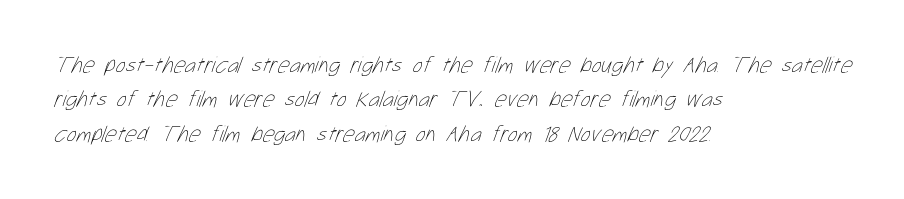
{"bold": "no", "underline": "no", "align": "left", "line_spacing": "normal", "line_spacing_ratio": 1.5, "letter_spacing": "normal", "letter_spacing_em": 0.0, "glyph_px": 23}
